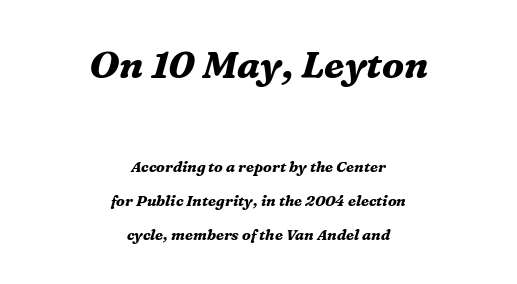
The image shows 38 px bold serif type, italic (leaning right); set centered, loose line spacing (2.27x), normal letter spacing, not underlined; the first (top) block is 2.53x larger; medium stroke contrast and a medium x-height.
